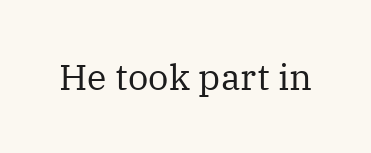
Q: Is the text bold? A: No.
Q: Is the text italic (slanted)? A: No, it is upright.
Q: Is the typeface a serif or a sans-serif typeface? A: Serif.
Q: Is the text underlined? A: No.
Q: Is the spacing between letters normal or unusually wide? A: Normal.
Q: Width (condensed, normal, or wide)? A: Normal.
Q: Stroke contrast? A: Medium.
Q: x-height? A: Medium.
Q: Monospaced? A: No.
